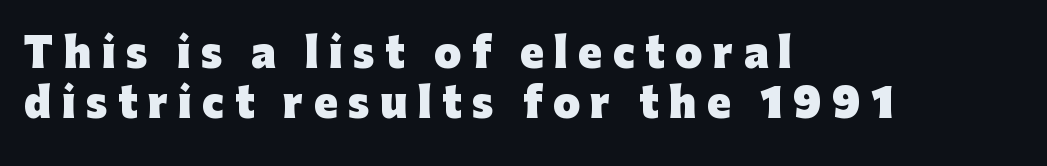
Designer's note — italics off, roman on. In CSS terms this would be text-align: left. Each glyph is drawn with heavy, bold strokes. Note the varied advance widths — an 'i' is clearly narrower than an 'm'.
